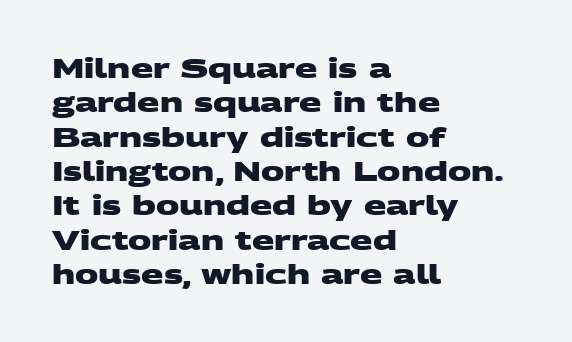
{"bold": "yes", "underline": "no", "align": "left", "line_spacing": "normal", "line_spacing_ratio": 1.32, "letter_spacing": "normal", "letter_spacing_em": 0.0, "glyph_px": 26}
